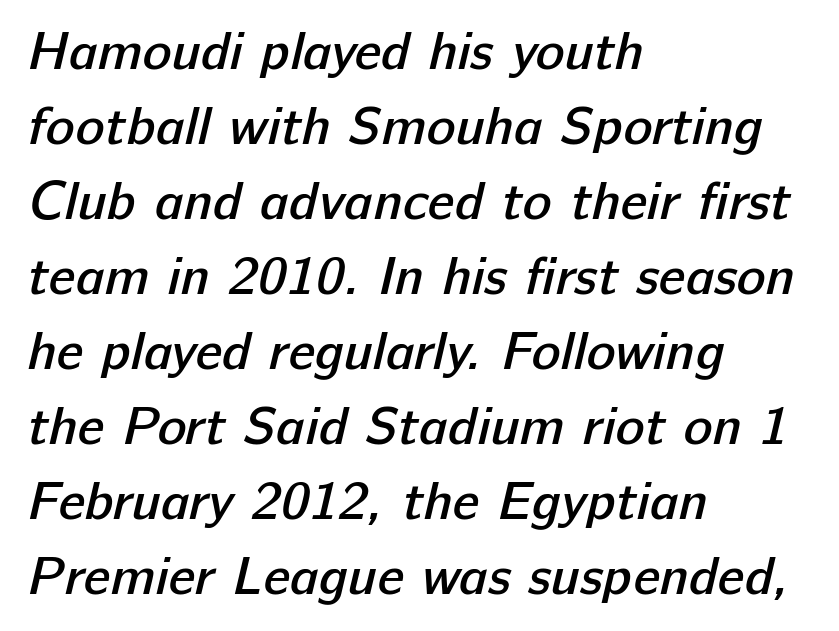
{"serif": "no", "bold": "semi", "weight": "semibold", "width": "normal", "stroke_contrast": "low", "x_height": "medium", "monospaced": "no", "underline": "no", "align": "left", "line_spacing": "normal", "line_spacing_ratio": 1.39, "letter_spacing": "normal", "letter_spacing_em": 0.0, "glyph_px": 54}
